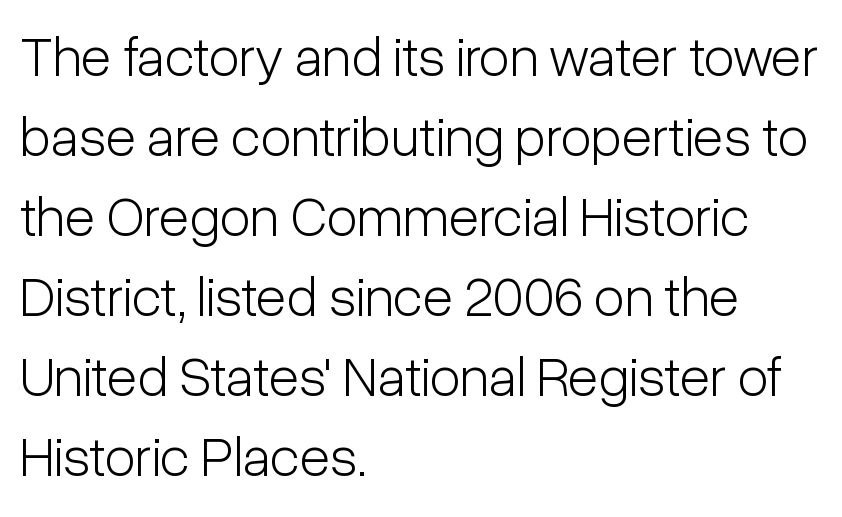
The image shows 56 px light, condensed sans-serif type, upright; set left-aligned, normal line spacing (1.43x), normal letter spacing, not underlined; low stroke contrast and a medium x-height.
